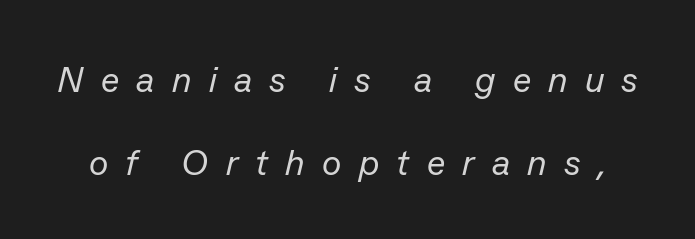
{"italic": "yes", "lean": "right", "slant_degrees": 13, "bold": "no", "weight": "regular", "width": "normal", "stroke_contrast": "low", "x_height": "medium", "monospaced": "no", "underline": "no", "line_spacing": "loose", "line_spacing_ratio": 2.31, "letter_spacing": "wide", "letter_spacing_em": 0.48, "glyph_px": 36}
